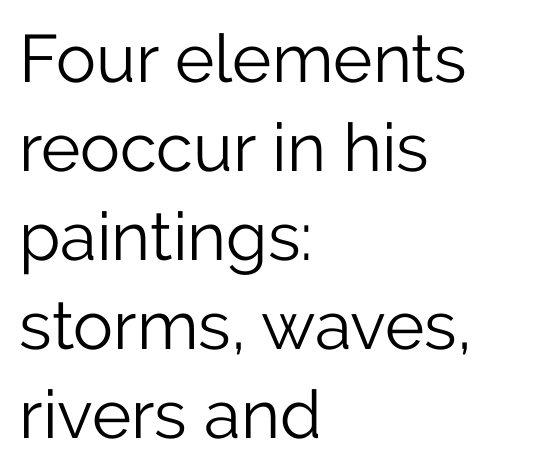
The image shows 67 px light sans-serif type, upright; set left-aligned, normal line spacing (1.33x), normal letter spacing, not underlined; low stroke contrast and a medium x-height.
